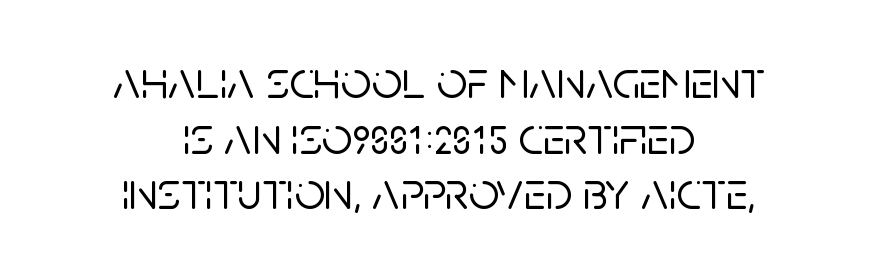
This rendering leaves character spacing at its baseline value. Proportional: the letters do not fall into vertical columns. Any mark beneath the type? The region is blank. The whitespace from short lines is split evenly between both sides.
